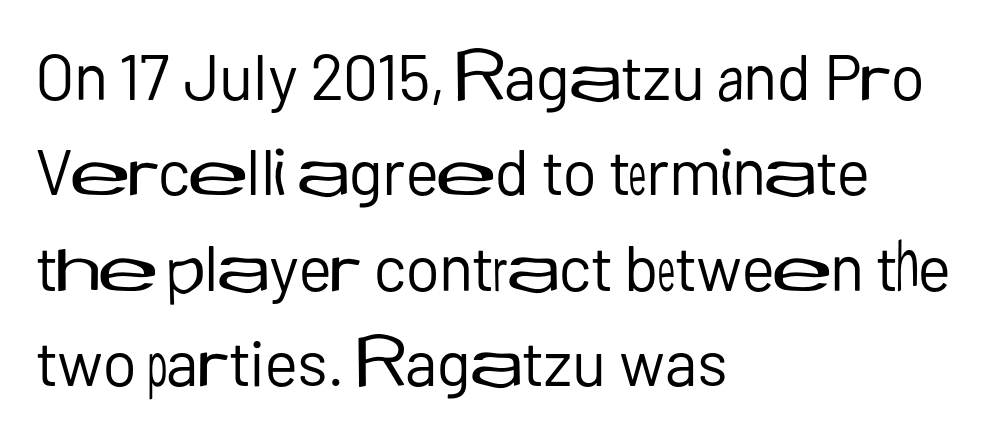
Q: Is the text bold? A: No.
Q: Is the text italic (slanted)? A: No, it is upright.
Q: Is the typeface a serif or a sans-serif typeface? A: Sans-serif.
Q: Is the text underlined? A: No.
Q: How is the paragraph aligned? A: Left-aligned.
Q: Is the spacing between letters normal or unusually wide? A: Normal.
Q: Is the spacing between lines tight, normal or loose? A: Normal.
Q: Width (condensed, normal, or wide)? A: Normal.
Q: Stroke contrast? A: Low.
Q: x-height? A: Medium.
Q: Monospaced? A: No.
